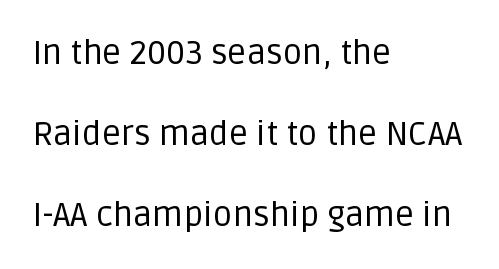
The image shows 34 px regular-weight sans-serif type, upright; set left-aligned, loose line spacing (2.38x), normal letter spacing, not underlined; low stroke contrast and a large x-height.
